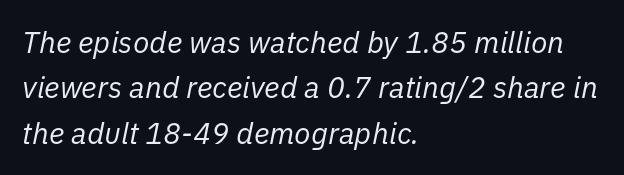
{"italic": "yes", "lean": "right", "slant_degrees": 11, "bold": "no", "weight": "regular", "width": "normal", "stroke_contrast": "low", "x_height": "medium", "monospaced": "no", "underline": "no", "align": "left", "line_spacing": "normal", "line_spacing_ratio": 1.51, "letter_spacing": "normal", "letter_spacing_em": 0.0, "glyph_px": 30}
